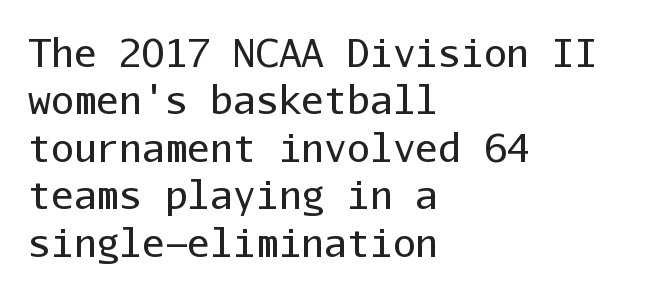
The face used here is monospaced, like something from a code editor. This rendering employs a face without finishing strokes, i.e., a sans-serif. Look at the tracking — it's just the regular setting, nothing added. The space directly below the letters is spotless. This sample keeps an unexceptional amount of space between lines.
